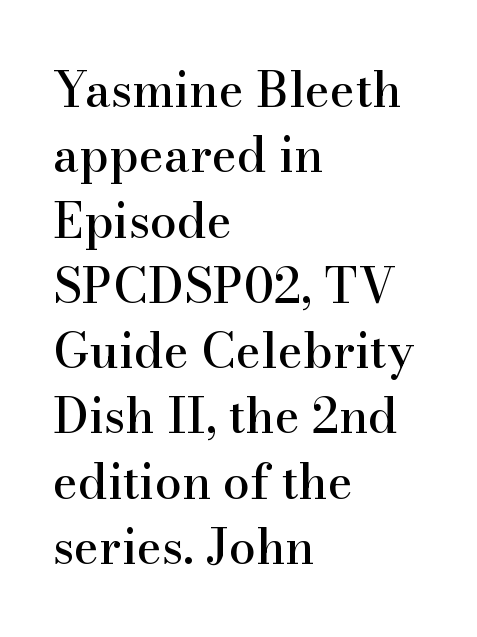
{"serif": "yes", "italic": "no", "width": "normal", "stroke_contrast": "high", "x_height": "small", "monospaced": "no", "underline": "no", "align": "left", "line_spacing": "normal", "line_spacing_ratio": 1.36, "letter_spacing": "normal", "letter_spacing_em": 0.0, "glyph_px": 48}
